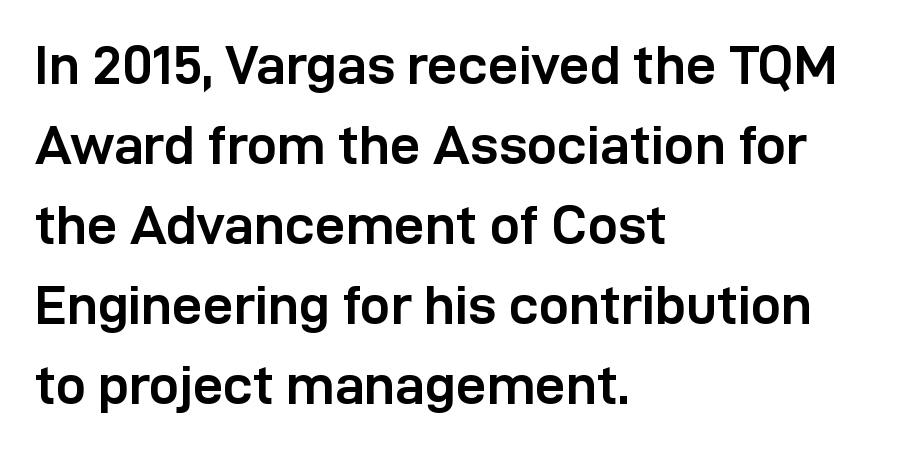
The image shows 54 px semibold sans-serif type, upright; set left-aligned, normal line spacing (1.48x), normal letter spacing, not underlined; low stroke contrast and a medium x-height.
